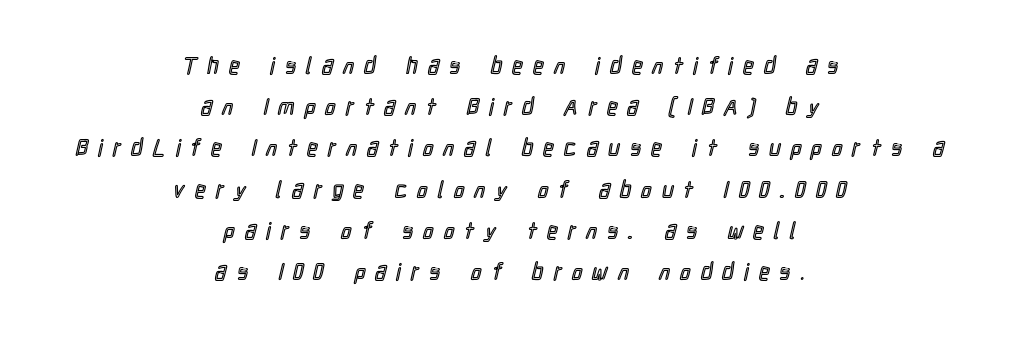
{"underline": "no", "align": "center", "line_spacing_ratio": 1.79, "letter_spacing": "wide", "letter_spacing_em": 0.45, "glyph_px": 23}
